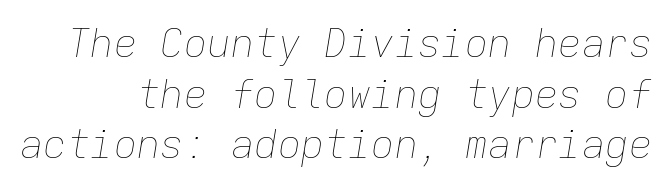
Q: Is the text bold? A: No.
Q: Is the text italic (slanted)? A: Yes, it leans right by about 9 degrees.
Q: Is the text underlined? A: No.
Q: Is the spacing between letters normal or unusually wide? A: Normal.
Q: Is the spacing between lines tight, normal or loose? A: Normal.
Q: Width (condensed, normal, or wide)? A: Normal.
Q: Stroke contrast? A: Low.
Q: x-height? A: Medium.
Q: Monospaced? A: Yes.
